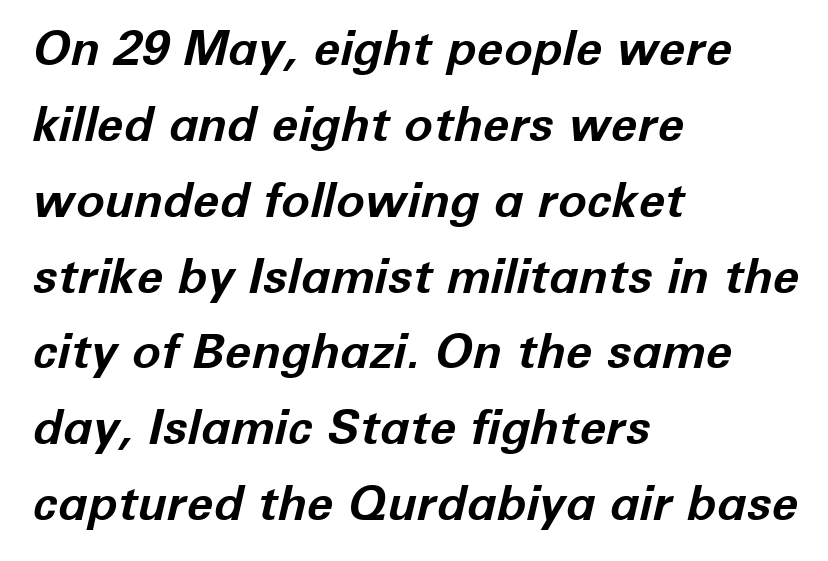
{"italic": "yes", "lean": "right", "slant_degrees": 12, "bold": "yes", "weight": "bold", "width": "normal", "stroke_contrast": "low", "x_height": "medium", "monospaced": "no", "underline": "no", "align": "left", "line_spacing": "normal", "line_spacing_ratio": 1.58, "letter_spacing": "normal", "letter_spacing_em": 0.0, "glyph_px": 48}
